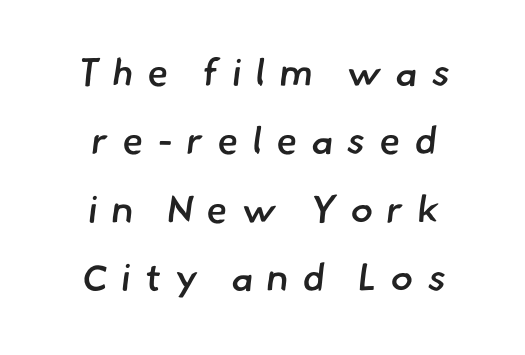
Q: Is the text bold? A: Semi-bold.
Q: Is the typeface a serif or a sans-serif typeface? A: Sans-serif.
Q: Is the text underlined? A: No.
Q: How is the paragraph aligned? A: Centered.
Q: Is the spacing between letters normal or unusually wide? A: Unusually wide.
Q: Width (condensed, normal, or wide)? A: Normal.
Q: Stroke contrast? A: Low.
Q: x-height? A: Small.
Q: Monospaced? A: No.
